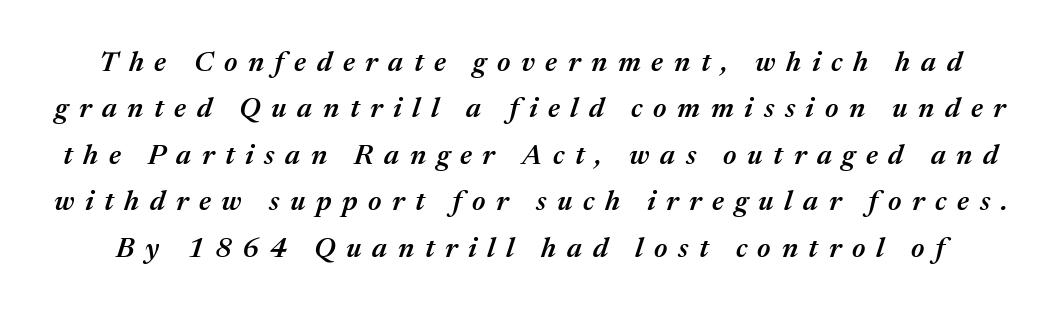
The image shows 28 px semibold type, italic (leaning right); set normal line spacing (1.66x), unusually wide letter spacing (+0.38 em), not underlined; medium stroke contrast and a medium x-height.
